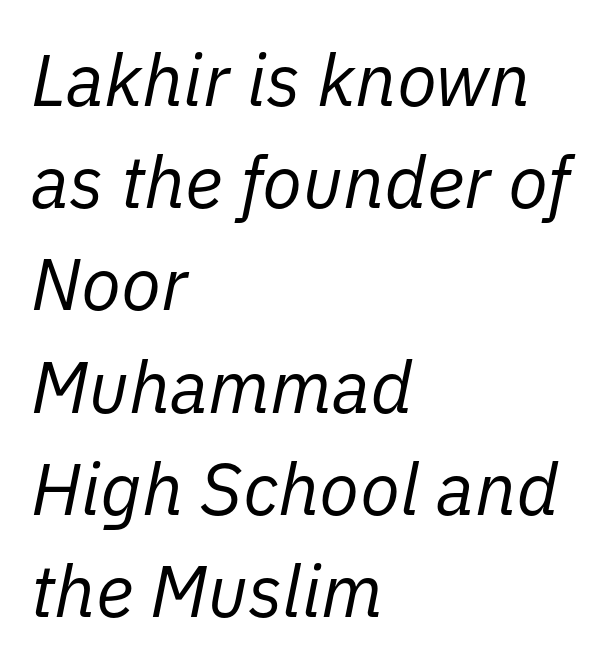
The image shows 73 px regular-weight type, italic (leaning right); set left-aligned, normal line spacing (1.4x), normal letter spacing, not underlined; low stroke contrast and a medium x-height.
